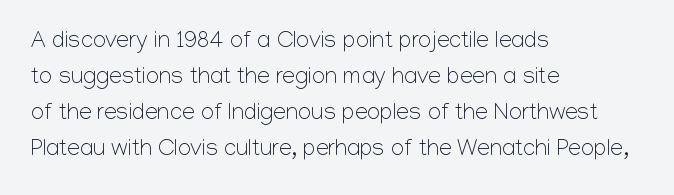
{"italic": "no", "bold": "no", "underline": "no", "align": "left", "line_spacing": "normal", "line_spacing_ratio": 1.56, "letter_spacing": "normal", "letter_spacing_em": 0.0, "glyph_px": 23}
